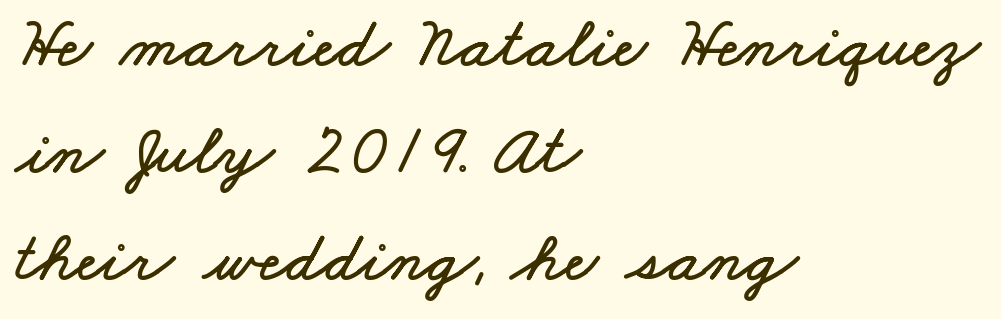
Each letter keeps its own natural width here, so spacing adapts to shape. Has an underline been added? It has not. A classic flush-left, rag-right setting is used for this passage. This block has exactly the height ordinary leading produces.
